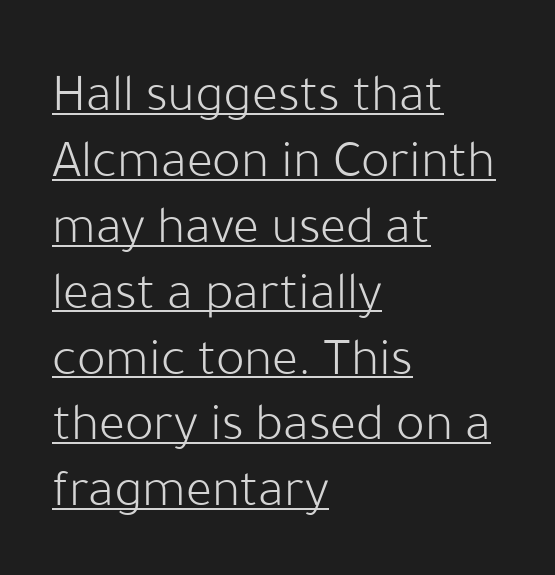
The lines are quadded left. The specimen includes a rule beneath the text block's lines. Is there any slant? The stems are plumb. Does the type have serifs? No, each stem ends abruptly. This sample has the flowing, uneven cadence of proportional lettering.
